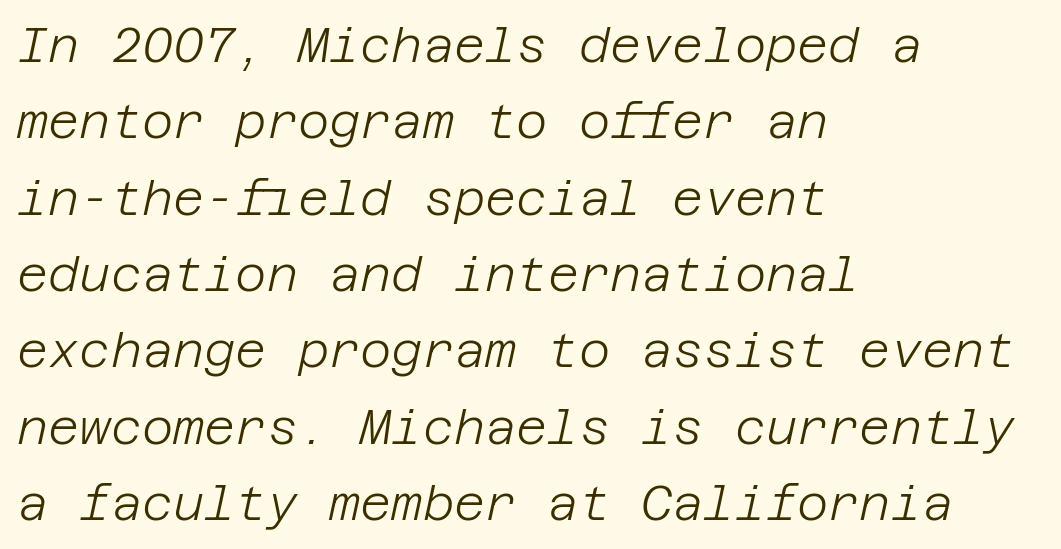
The image shows 48 px light type, italic (leaning right); set left-aligned, normal line spacing (1.59x), normal letter spacing, not underlined; low stroke contrast and a large x-height.
